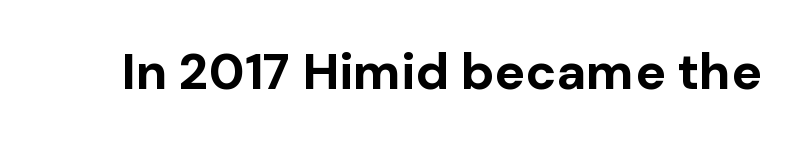
Think of a printed novel: that variable character pitch is what you see here. The specimen omits any rule beneath the text block's lines. Summary of weight: heavy, a full bold. Italic: no, the glyphs are upright roman.
